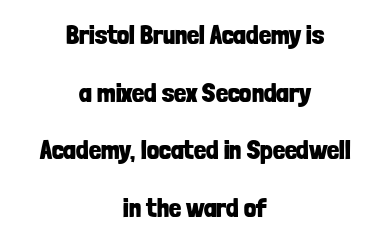
The image shows 27 px bold type, upright; set centered, loose line spacing (2.13x), normal letter spacing, not underlined.
